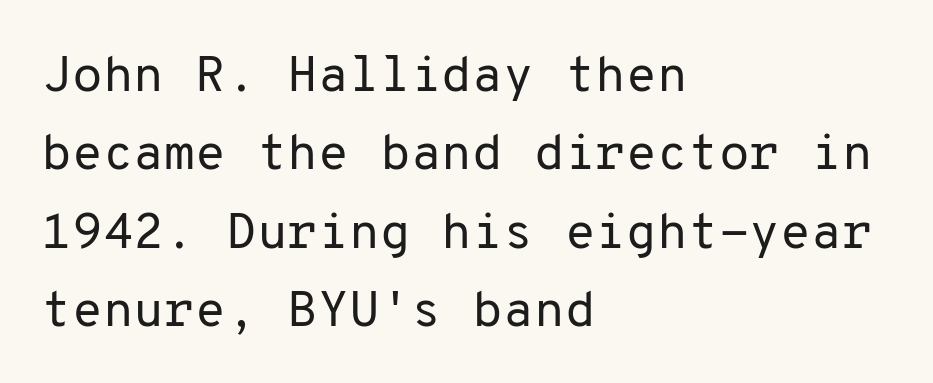
{"serif": "no", "italic": "no", "bold": "no", "weight": "regular", "width": "normal", "stroke_contrast": "low", "x_height": "medium", "monospaced": "yes", "underline": "no", "align": "left", "line_spacing": "normal", "line_spacing_ratio": 1.57, "letter_spacing": "normal", "letter_spacing_em": 0.0, "glyph_px": 50}
